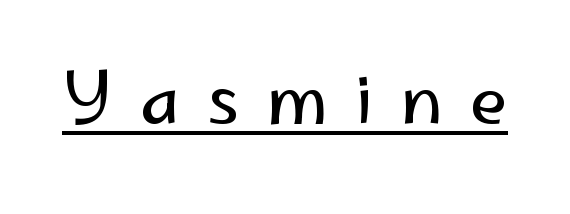
{"serif": "no", "italic": "no", "bold": "no", "weight": "regular", "width": "normal", "stroke_contrast": "low", "x_height": "small", "monospaced": "no", "underline": "yes", "letter_spacing": "wide", "letter_spacing_em": 0.38, "glyph_px": 70}
